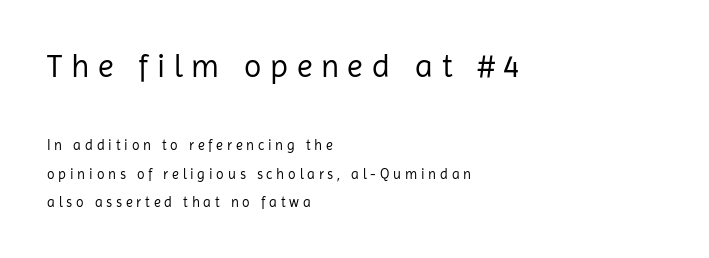
Q: Is the text bold? A: No.
Q: Is the text italic (slanted)? A: No, it is upright.
Q: Is the typeface a serif or a sans-serif typeface? A: Sans-serif.
Q: Is the text underlined? A: No.
Q: How is the paragraph aligned? A: Left-aligned.
Q: Is the spacing between letters normal or unusually wide? A: Unusually wide.
Q: Is the spacing between lines tight, normal or loose? A: Loose.
Q: Which block of text is set in a larger size, the first (top) or the second (bottom)? A: The first (top) one.
Q: Width (condensed, normal, or wide)? A: Normal.
Q: Stroke contrast? A: Low.
Q: x-height? A: Medium.
Q: Monospaced? A: No.
